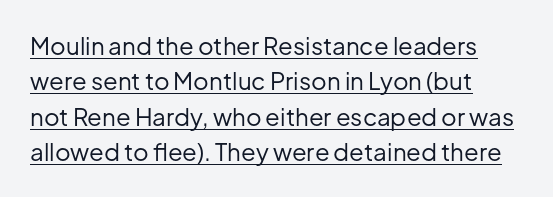
{"italic": "no", "bold": "no", "underline": "yes", "align": "left", "line_spacing": "normal", "line_spacing_ratio": 1.47, "letter_spacing": "normal", "letter_spacing_em": 0.0, "glyph_px": 24}
